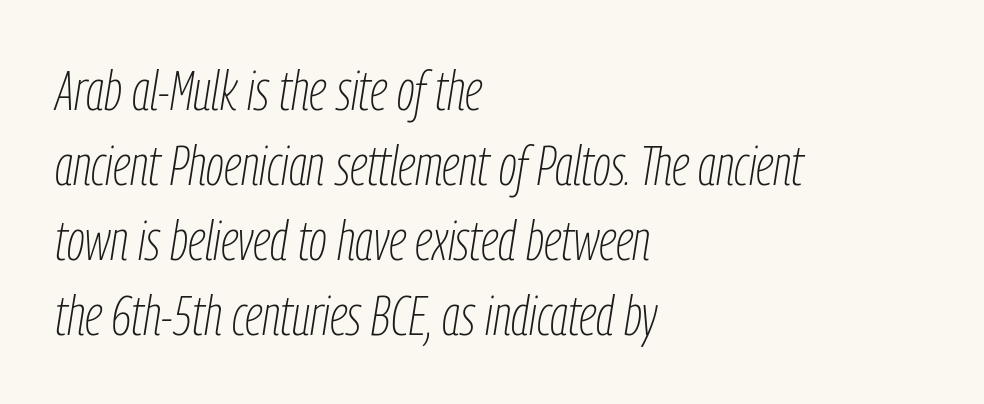
The image shows 56 px thin, condensed type, italic (leaning right); set left-aligned, normal line spacing (1.34x), normal letter spacing, not underlined; low stroke contrast and a medium x-height.
